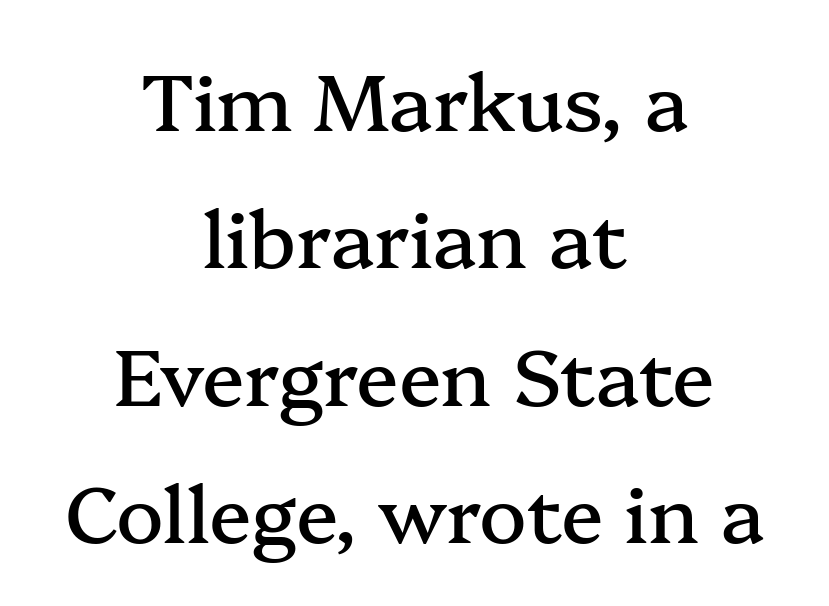
The image shows 79 px serif type, upright; set centered, line spacing 1.74x, normal letter spacing, not underlined; medium stroke contrast and a medium x-height.
